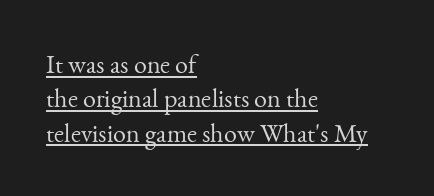
The image shows 26 px text type, upright; set left-aligned, normal line spacing (1.32x), normal letter spacing, underlined.
